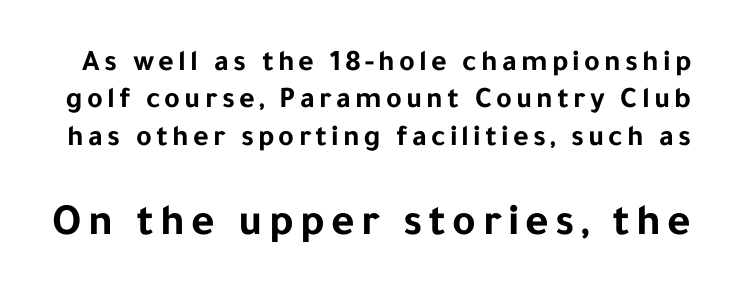
The image shows 45 px bold sans-serif type, upright; set normal line spacing (1.25x), not underlined; the second (bottom) block is 1.5x larger; low stroke contrast and a medium x-height.
